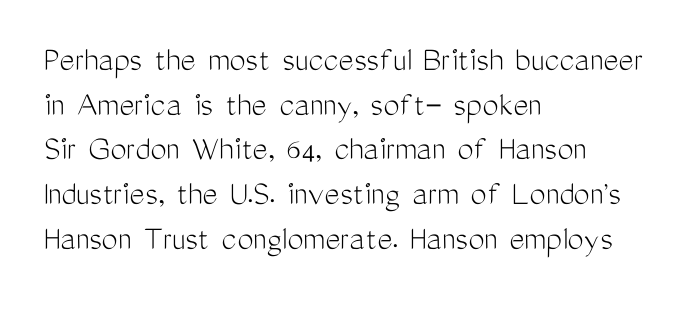
{"serif": "no", "italic": "no", "bold": "no", "weight": "light", "width": "condensed", "stroke_contrast": "medium", "x_height": "medium", "monospaced": "no", "underline": "no", "align": "left", "line_spacing_ratio": 1.24, "letter_spacing": "normal", "letter_spacing_em": 0.0, "glyph_px": 36}
